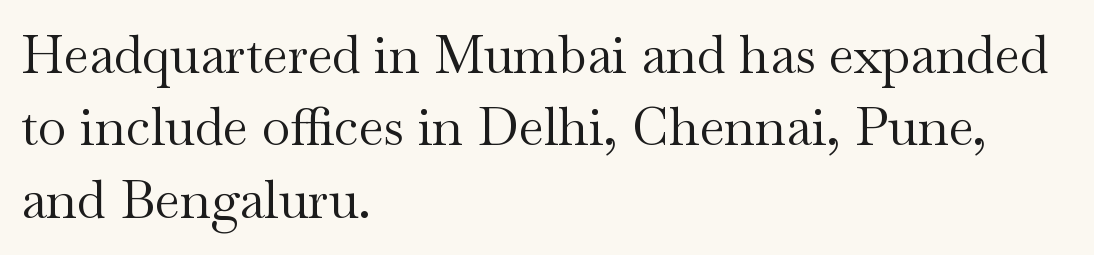
{"serif": "yes", "italic": "no", "bold": "no", "weight": "regular", "width": "wide", "stroke_contrast": "medium", "x_height": "small", "monospaced": "no", "underline": "no", "align": "left", "line_spacing": "normal", "line_spacing_ratio": 1.39, "letter_spacing": "normal", "letter_spacing_em": 0.0, "glyph_px": 52}
